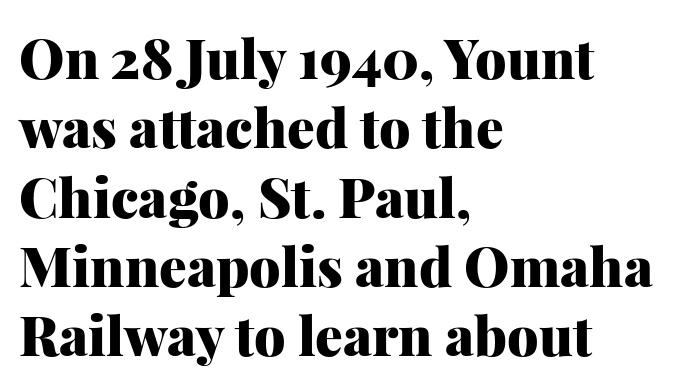
{"serif": "yes", "italic": "no", "bold": "yes", "weight": "heavy", "width": "normal", "stroke_contrast": "medium", "x_height": "medium", "monospaced": "no", "underline": "no", "align": "left", "line_spacing": "normal", "line_spacing_ratio": 1.26, "letter_spacing": "normal", "letter_spacing_em": 0.0, "glyph_px": 55}
